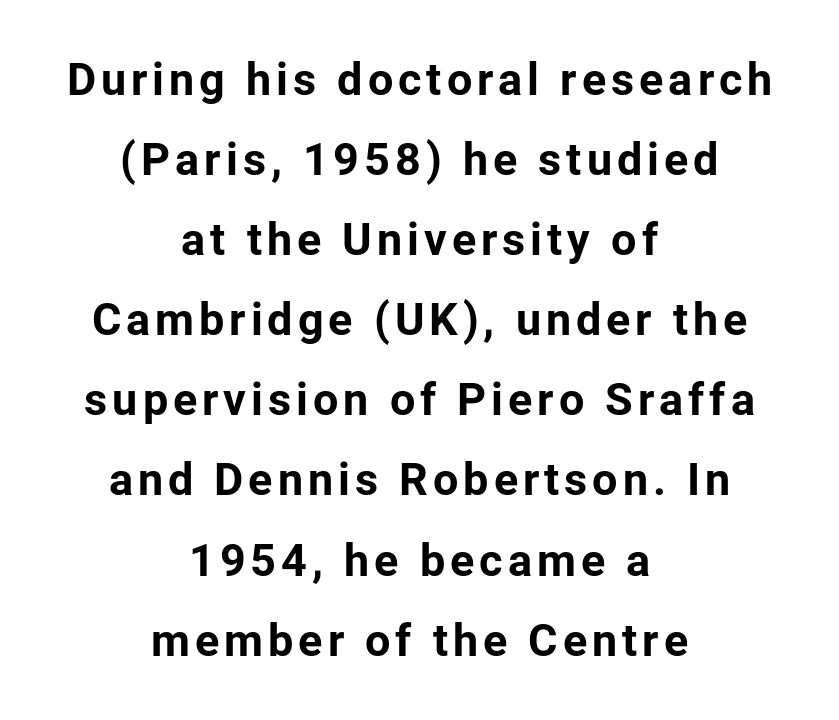
Q: Is the text bold? A: Yes.
Q: Is the text italic (slanted)? A: No, it is upright.
Q: Is the typeface a serif or a sans-serif typeface? A: Sans-serif.
Q: Is the text underlined? A: No.
Q: How is the paragraph aligned? A: Centered.
Q: Width (condensed, normal, or wide)? A: Normal.
Q: Stroke contrast? A: Low.
Q: x-height? A: Medium.
Q: Monospaced? A: No.
